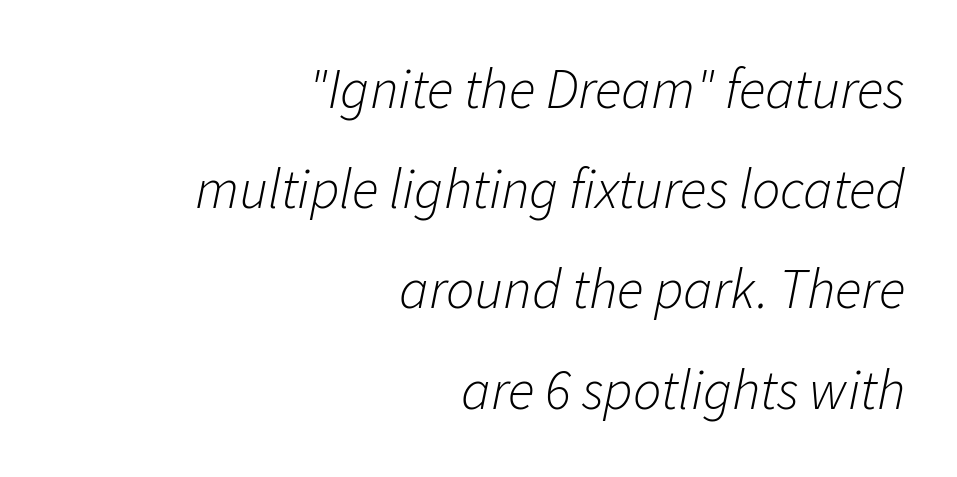
The image shows 56 px light type, italic (leaning right); set right-aligned, line spacing 1.79x, normal letter spacing, not underlined; low stroke contrast and a medium x-height.
